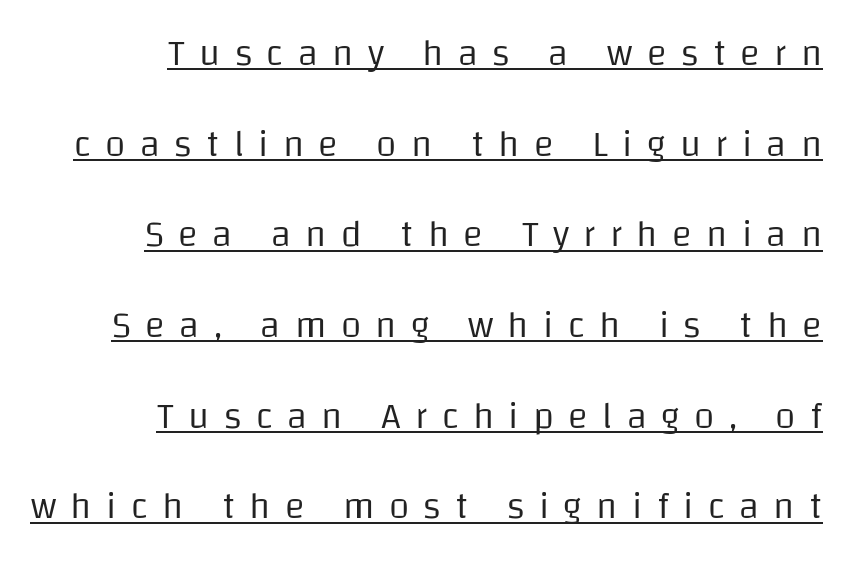
{"serif": "no", "italic": "no", "bold": "no", "weight": "regular", "width": "normal", "stroke_contrast": "low", "x_height": "large", "monospaced": "no", "underline": "yes", "align": "right", "line_spacing": "loose", "line_spacing_ratio": 2.45, "letter_spacing": "wide", "letter_spacing_em": 0.39, "glyph_px": 37}
